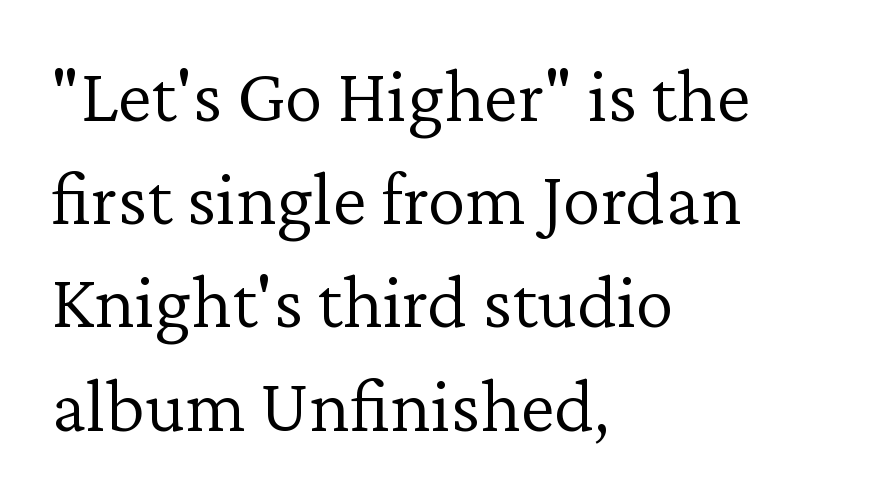
The image shows 77 px light serif type, upright; set left-aligned, normal line spacing (1.34x), normal letter spacing, not underlined; low stroke contrast and a medium x-height.
